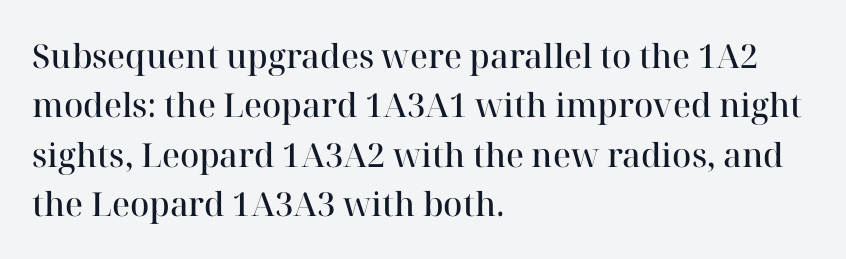
Q: Is the text bold? A: Semi-bold.
Q: Is the text italic (slanted)? A: No, it is upright.
Q: Is the typeface a serif or a sans-serif typeface? A: Serif.
Q: Is the text underlined? A: No.
Q: How is the paragraph aligned? A: Left-aligned.
Q: Is the spacing between letters normal or unusually wide? A: Normal.
Q: Is the spacing between lines tight, normal or loose? A: Normal.
Q: Width (condensed, normal, or wide)? A: Normal.
Q: Stroke contrast? A: High.
Q: x-height? A: Medium.
Q: Monospaced? A: No.
